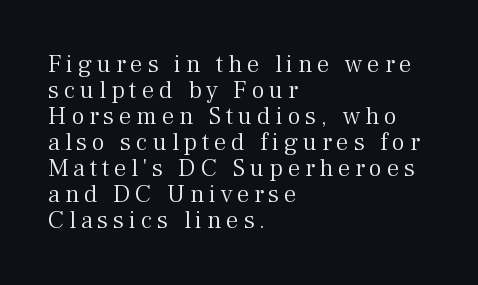
The image shows 25 px text type, upright; set left-aligned, tight line spacing (1.04x), not underlined.
